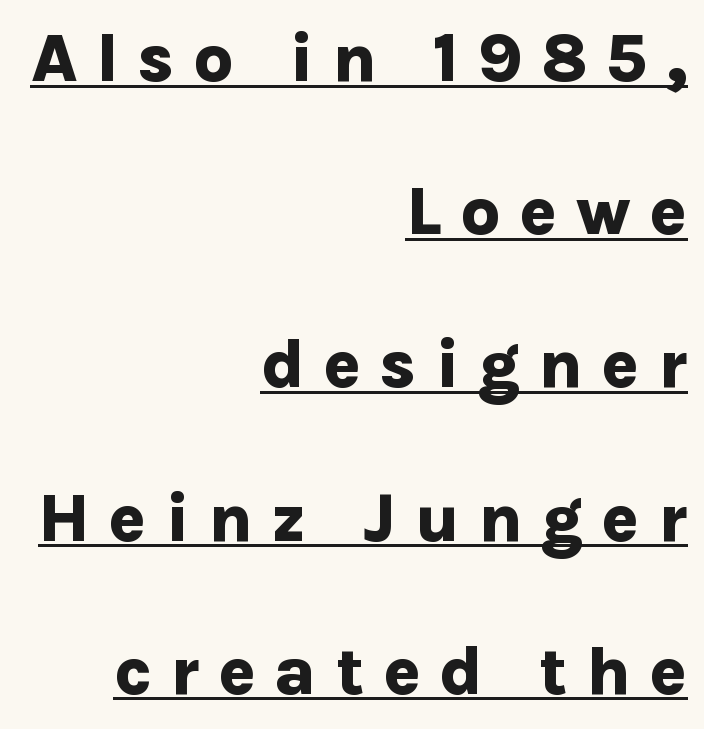
The image shows 69 px bold sans-serif type, upright; set right-aligned, loose line spacing (2.22x), unusually wide letter spacing (+0.27 em), underlined; low stroke contrast and a medium x-height.
